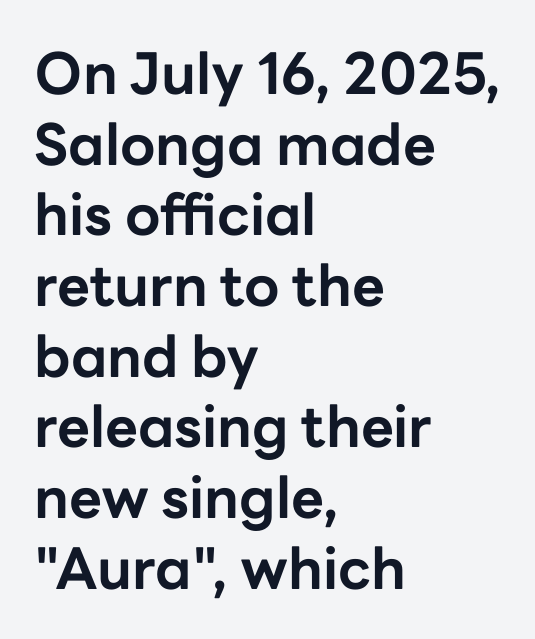
Q: Is the text bold? A: Yes.
Q: Is the text italic (slanted)? A: No, it is upright.
Q: Is the typeface a serif or a sans-serif typeface? A: Sans-serif.
Q: Is the text underlined? A: No.
Q: How is the paragraph aligned? A: Left-aligned.
Q: Is the spacing between letters normal or unusually wide? A: Normal.
Q: Width (condensed, normal, or wide)? A: Normal.
Q: Stroke contrast? A: Low.
Q: x-height? A: Medium.
Q: Monospaced? A: No.
